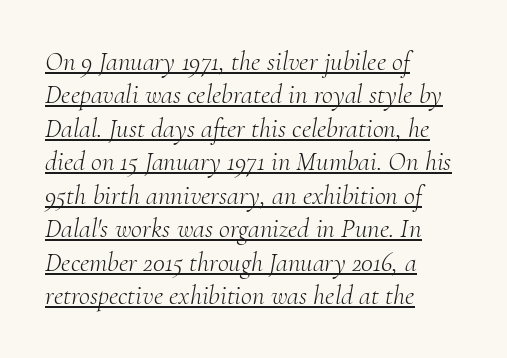
{"italic": "yes", "lean": "right", "slant_degrees": 10, "bold": "no", "underline": "yes", "align": "left", "line_spacing_ratio": 1.24, "letter_spacing": "normal", "letter_spacing_em": 0.0, "glyph_px": 27}
